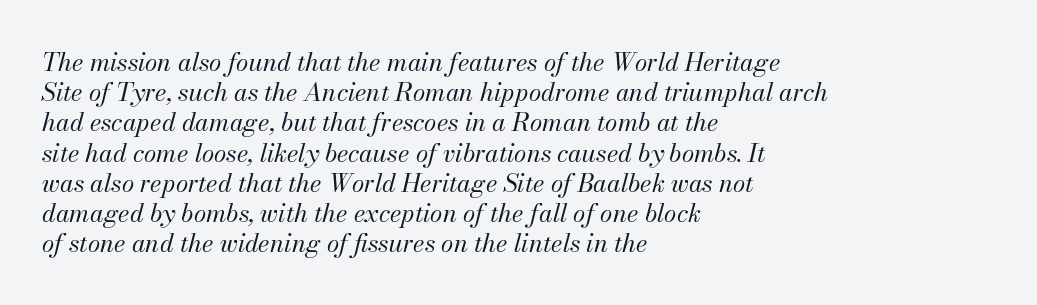
The image shows 25 px text type, italic (leaning right); set left-aligned, line spacing 1.21x, normal letter spacing, not underlined.
